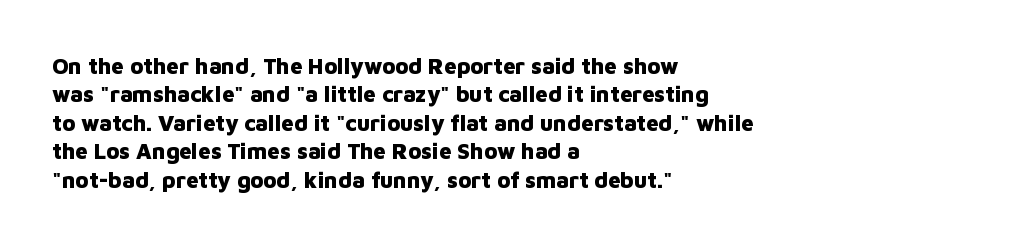
The image shows 22 px bold type, upright; set left-aligned, normal line spacing (1.29x), normal letter spacing, not underlined.
